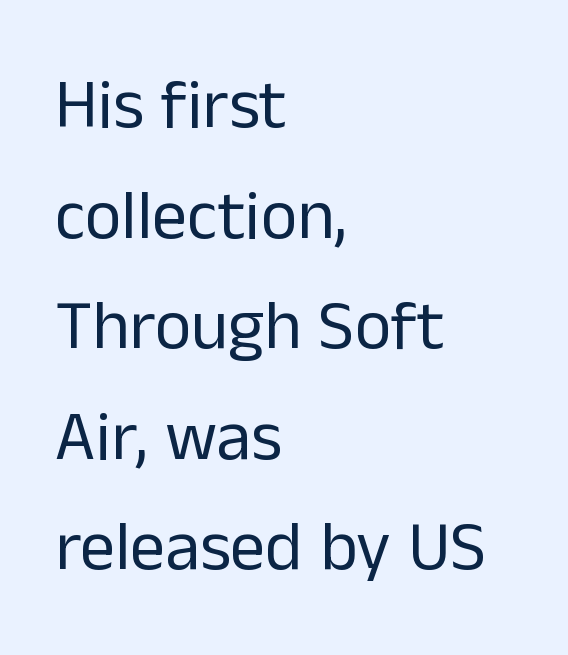
Q: Is the text bold? A: No.
Q: Is the text italic (slanted)? A: No, it is upright.
Q: Is the typeface a serif or a sans-serif typeface? A: Sans-serif.
Q: Is the text underlined? A: No.
Q: How is the paragraph aligned? A: Left-aligned.
Q: Is the spacing between letters normal or unusually wide? A: Normal.
Q: Is the spacing between lines tight, normal or loose? A: Normal.
Q: Width (condensed, normal, or wide)? A: Normal.
Q: Stroke contrast? A: Low.
Q: x-height? A: Medium.
Q: Monospaced? A: No.
